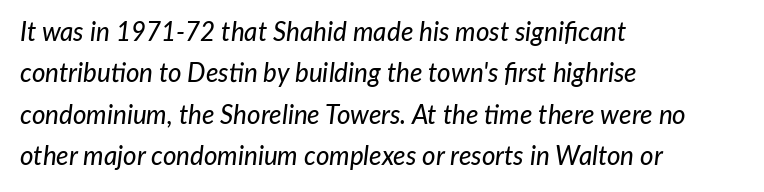
The image shows 26 px text type, italic (leaning right); set left-aligned, normal line spacing (1.59x), normal letter spacing, not underlined.
